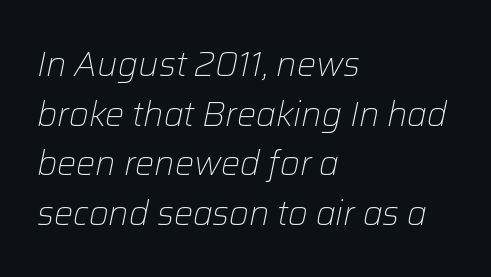
Q: Is the text bold? A: No.
Q: Is the text italic (slanted)? A: Yes, it leans right by about 12 degrees.
Q: Is the text underlined? A: No.
Q: How is the paragraph aligned? A: Left-aligned.
Q: Is the spacing between letters normal or unusually wide? A: Normal.
Q: Is the spacing between lines tight, normal or loose? A: Normal.
Q: Width (condensed, normal, or wide)? A: Normal.
Q: Stroke contrast? A: Low.
Q: x-height? A: Medium.
Q: Monospaced? A: No.
